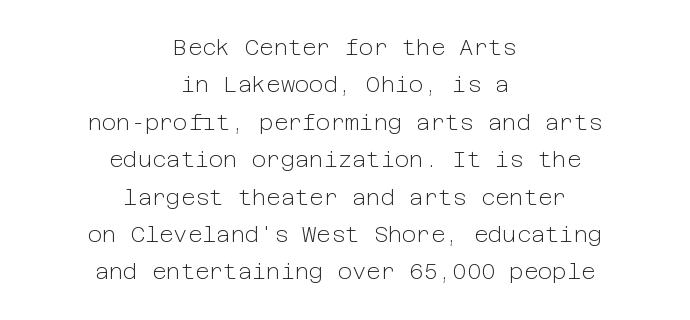
Q: Is the text bold? A: No.
Q: Is the text italic (slanted)? A: No, it is upright.
Q: Is the text underlined? A: No.
Q: How is the paragraph aligned? A: Centered.
Q: Is the spacing between letters normal or unusually wide? A: Normal.
Q: Is the spacing between lines tight, normal or loose? A: Normal.
